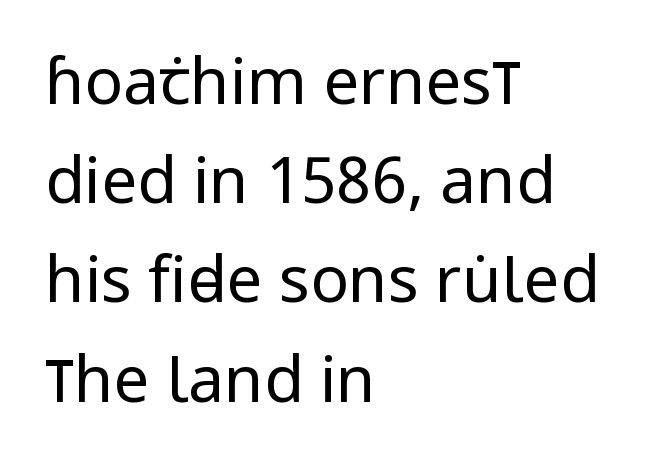
Q: Is the text bold? A: No.
Q: Is the text italic (slanted)? A: No, it is upright.
Q: Is the typeface a serif or a sans-serif typeface? A: Sans-serif.
Q: Is the text underlined? A: No.
Q: How is the paragraph aligned? A: Left-aligned.
Q: Is the spacing between letters normal or unusually wide? A: Normal.
Q: Is the spacing between lines tight, normal or loose? A: Normal.
Q: Width (condensed, normal, or wide)? A: Condensed.
Q: Stroke contrast? A: Low.
Q: x-height? A: Large.
Q: Monospaced? A: No.
